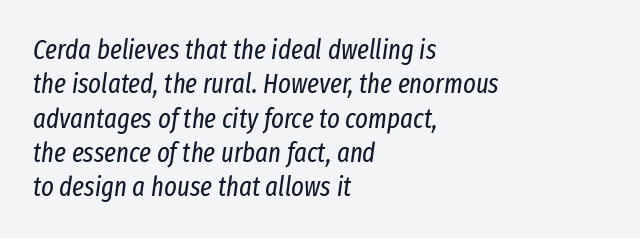
Q: Is the text bold? A: No.
Q: Is the text italic (slanted)? A: Yes, it leans right by about 8 degrees.
Q: Is the text underlined? A: No.
Q: How is the paragraph aligned? A: Left-aligned.
Q: Is the spacing between letters normal or unusually wide? A: Normal.
Q: Is the spacing between lines tight, normal or loose? A: Normal.
